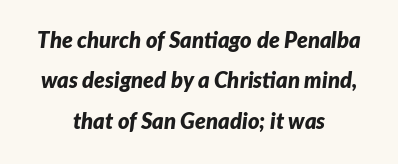
The image shows 22 px bold type, italic (leaning right); set centered, line spacing 1.83x, normal letter spacing, not underlined.
